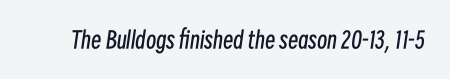
The image shows 23 px text type, italic (leaning right); set normal letter spacing, not underlined.
